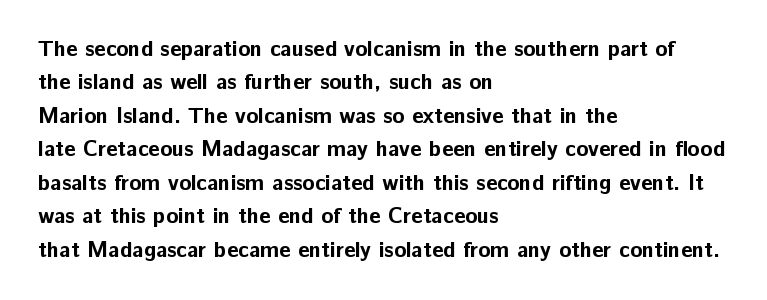
{"italic": "no", "bold": "yes", "underline": "no", "align": "left", "line_spacing": "normal", "line_spacing_ratio": 1.52, "letter_spacing": "normal", "letter_spacing_em": 0.0, "glyph_px": 22}
